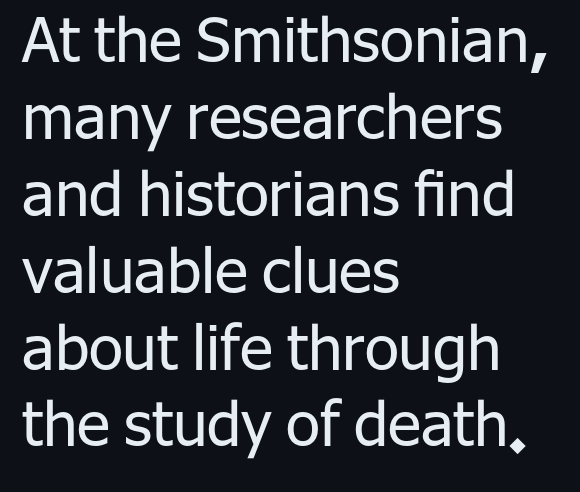
Look at the tracking — it's just the regular setting, nothing added. This rendering employs a face without finishing strokes, i.e., a sans-serif. One-word summary of the alignment: left. You can tell it's not italic because the verticals are truly vertical. This sample has the flowing, uneven cadence of proportional lettering.
